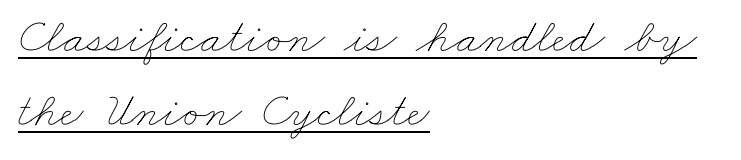
The letterforms sit at book weight or below. Is this a fixed-width face? No — the glyphs have proportional, varying widths. Beneath each row of characters lies a ruled line. Here the glyphs are tracked normally, forming tight word shapes.
